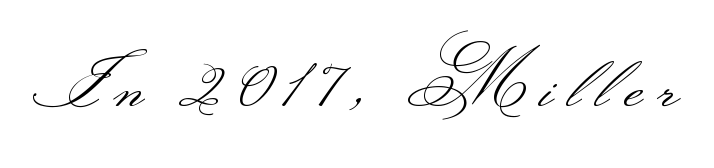
The image shows 74 px light, wide sans-serif type; set unusually wide letter spacing (+0.2 em), not underlined; medium stroke contrast.
